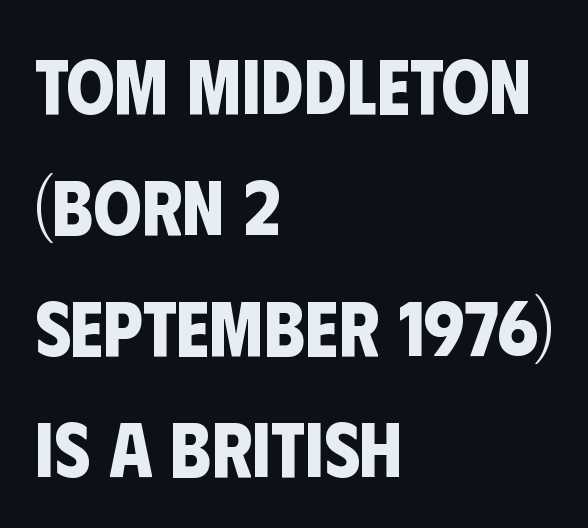
The image shows 77 px bold, condensed sans-serif type; set left-aligned, normal line spacing (1.57x), normal letter spacing, not underlined; low stroke contrast and a large x-height.
